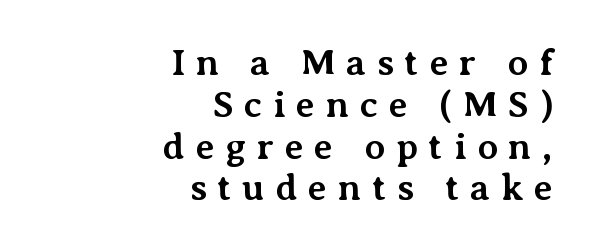
Q: Is the text bold? A: Yes.
Q: Is the text italic (slanted)? A: No, it is upright.
Q: Is the typeface a serif or a sans-serif typeface? A: Serif.
Q: Is the text underlined? A: No.
Q: How is the paragraph aligned? A: Right-aligned.
Q: Is the spacing between letters normal or unusually wide? A: Unusually wide.
Q: Is the spacing between lines tight, normal or loose? A: Tight.
Q: Width (condensed, normal, or wide)? A: Normal.
Q: Stroke contrast? A: Medium.
Q: x-height? A: Medium.
Q: Monospaced? A: No.
